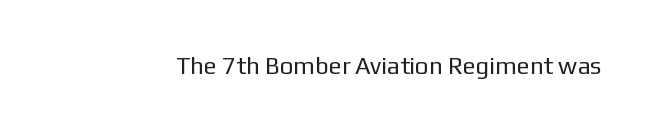
Only glyphs here, with clear space below each row. Notice how the stems are strictly vertical — no italics here. Between one letter and the next there's only the usual sliver of space. Is this a heavy cut? Hardly; it is regular or lighter.
